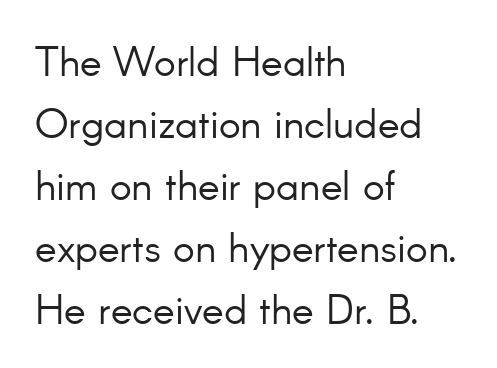
Horizontal alignment here is leftward, the default for most running prose. Nothing heavy about these letters — not bold at all. These lines sit exactly where default settings would place them. The foot of each line stays bare and open.
